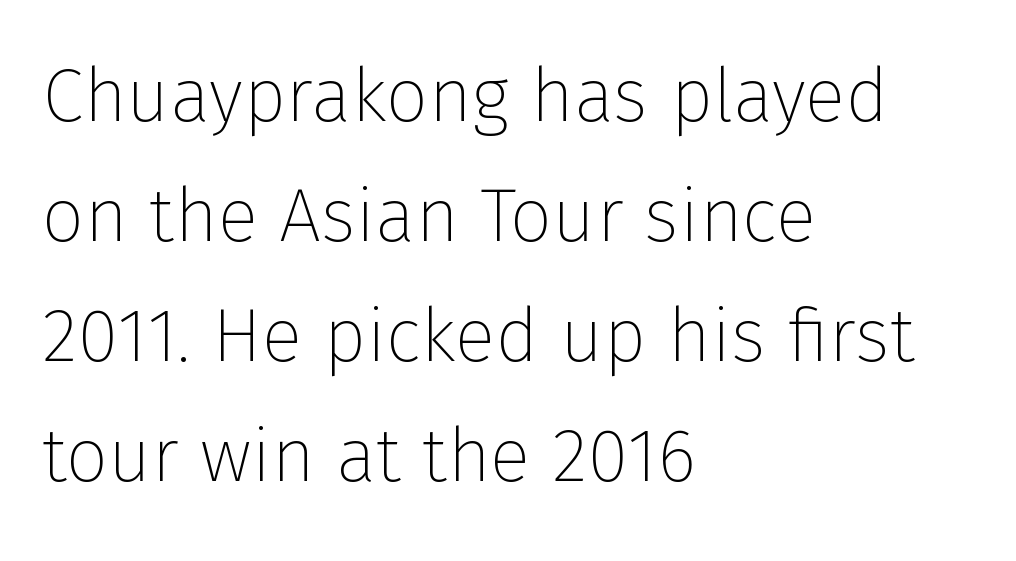
{"serif": "no", "italic": "no", "bold": "no", "weight": "thin", "width": "normal", "stroke_contrast": "low", "x_height": "medium", "monospaced": "no", "underline": "no", "align": "left", "line_spacing": "normal", "line_spacing_ratio": 1.6, "letter_spacing": "normal", "letter_spacing_em": 0.0, "glyph_px": 75}
